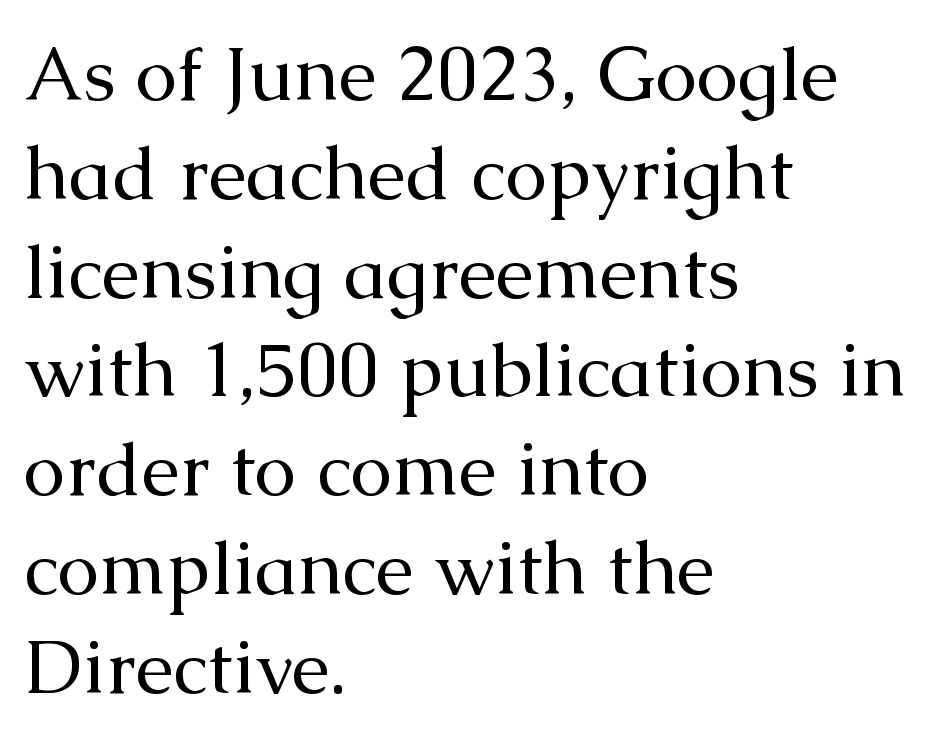
The image shows 76 px regular-weight serif type, upright; set left-aligned, normal line spacing (1.3x), normal letter spacing, not underlined; medium stroke contrast and a medium x-height.
